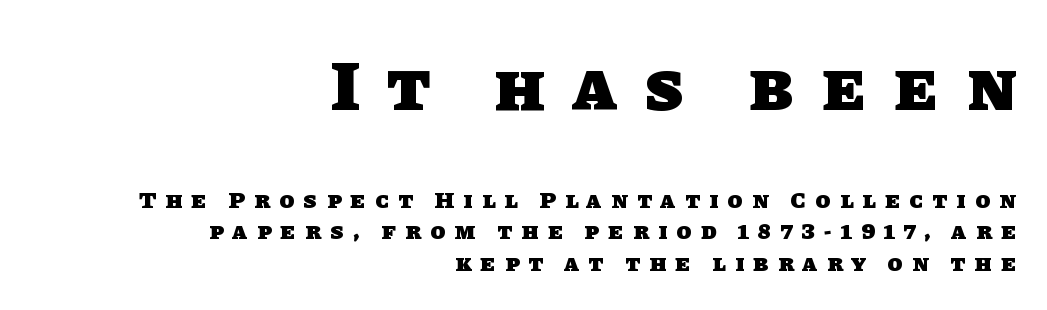
Each line ends at the same right margin while the left side varies. Loose tracking; the words dissolve into strings of separated letters. These lines are rendered in a variable-pitch font. Stroke thickness is high; the sample reads as a true bold. Stroke terminals: plain, sans-serif.
